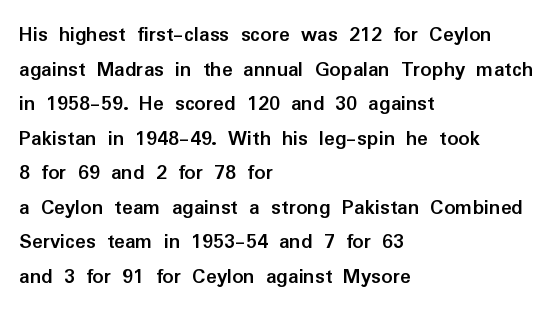
This sample uses an upright cut, with every glyph sitting square on the baseline. Whoever set this chose a conventional vertical rhythm. Students, note that the glyphs here touch the page at normal intervals. Strokes here are thick enough to call this a true bold.
